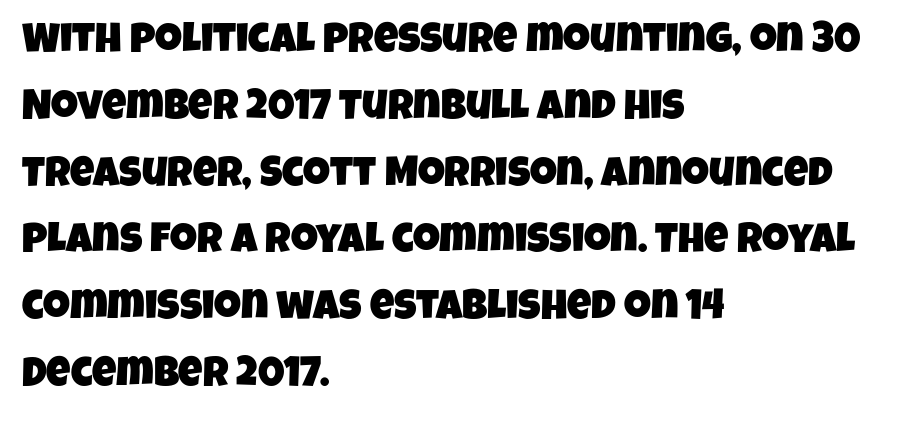
Each line starts at the same left margin while the right side varies. Vertically, the passage feels balanced, rows spaced as you'd expect. Serifs: no, the terminals of the letterforms are clean. These lines are rendered in a variable-pitch font. Underline: absent.
